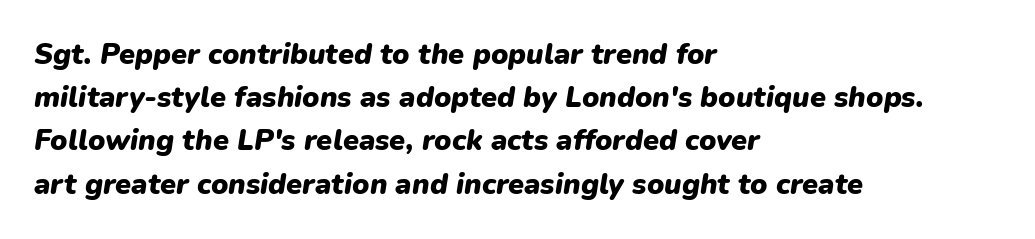
The image shows 29 px heavy type, italic (leaning right); set left-aligned, normal line spacing (1.49x), normal letter spacing, not underlined; low stroke contrast and a medium x-height.
